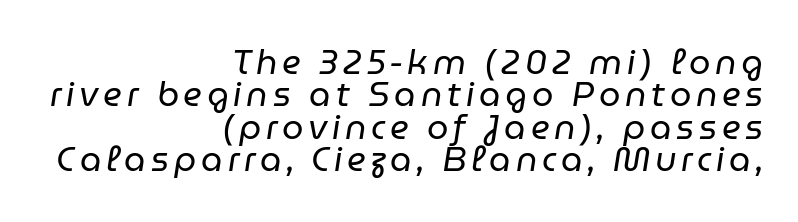
{"italic": "yes", "lean": "right", "slant_degrees": 9, "bold": "no", "weight": "regular", "width": "normal", "stroke_contrast": "low", "x_height": "medium", "monospaced": "no", "underline": "no", "align": "right", "line_spacing": "tight", "line_spacing_ratio": 0.95, "glyph_px": 34}
